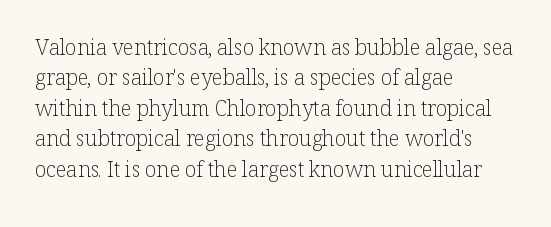
Letter spacing: default. Ink coverage per letter is moderate at most. The rag falls on the right side of this text block. Descenders are the only things crossing below the line. This block has exactly the height ordinary leading produces. This is the regular roman posture of the typeface.
